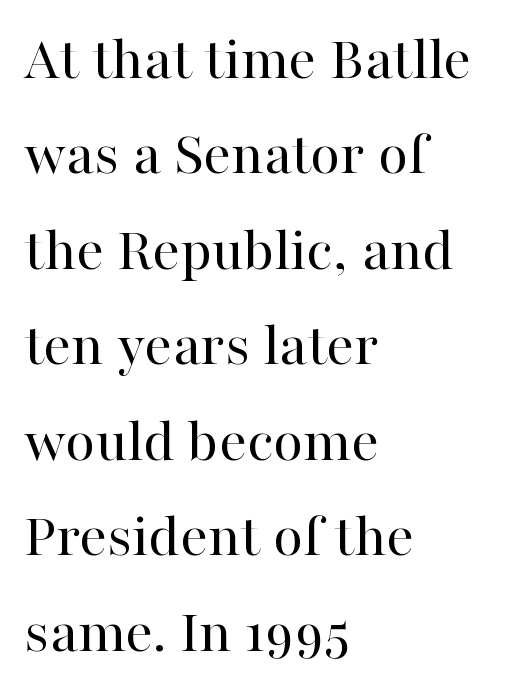
The weight would be labelled regular, book, light, or lighter still. Tracking here is standard; glyphs follow each other at the usual distance. Honestly, there is no underline to notice here at all. These lines are rendered in a variable-pitch font. This sample uses a serif face.
